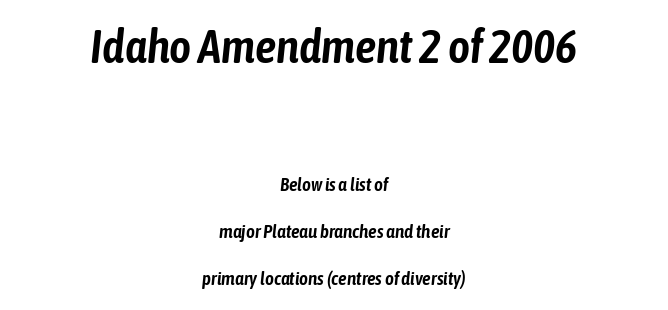
Q: Is the text italic (slanted)? A: Yes, it leans right by about 6 degrees.
Q: Is the text underlined? A: No.
Q: How is the paragraph aligned? A: Centered.
Q: Is the spacing between letters normal or unusually wide? A: Normal.
Q: Is the spacing between lines tight, normal or loose? A: Loose.
Q: Which block of text is set in a larger size, the first (top) or the second (bottom)? A: The first (top) one.
Q: Width (condensed, normal, or wide)? A: Condensed.
Q: Stroke contrast? A: Low.
Q: x-height? A: Medium.
Q: Monospaced? A: No.
